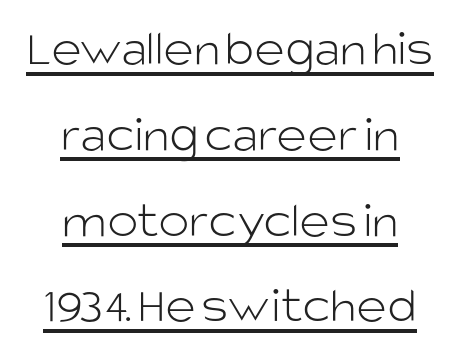
{"serif": "no", "italic": "no", "bold": "no", "weight": "light", "width": "normal", "stroke_contrast": "low", "x_height": "large", "monospaced": "no", "underline": "yes", "align": "center", "line_spacing": "normal", "line_spacing_ratio": 1.65, "letter_spacing": "normal", "letter_spacing_em": 0.0, "glyph_px": 52}
